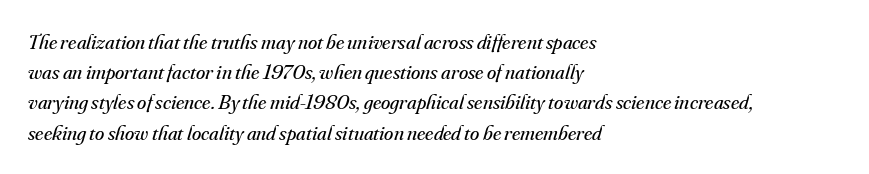
Teacher's note: observe the even left margin — that is flush-left alignment. Descenders hang freely into open space. An italicized treatment has been applied to the whole sample. The passage shown stacks its lines at a standard gap. The rendering keeps characters at their native spacing. Caption: face not bold, strokes unweighted.
